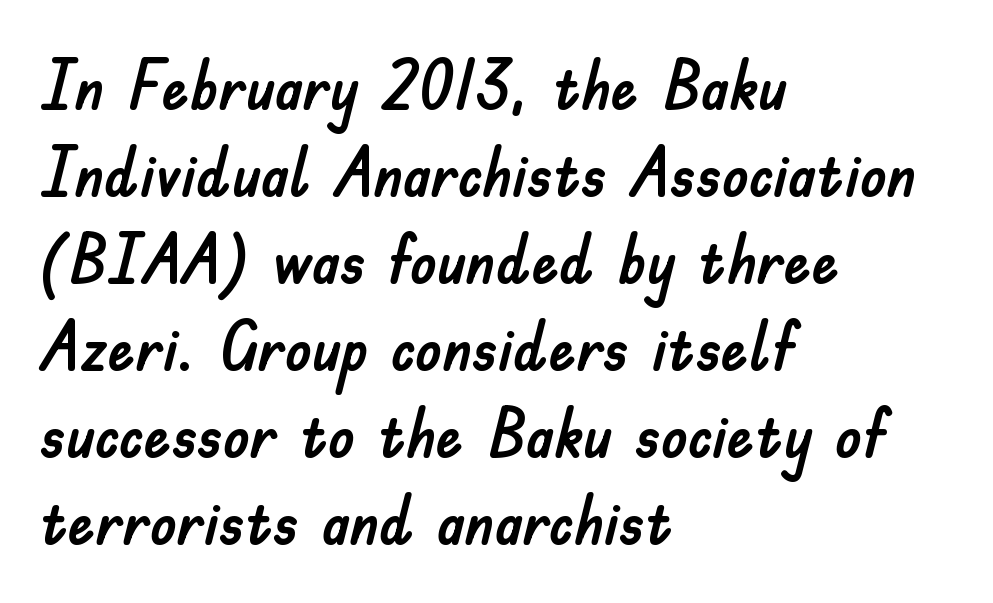
{"serif": "no", "width": "normal", "stroke_contrast": "low", "x_height": "small", "monospaced": "no", "underline": "no", "align": "left", "line_spacing": "normal", "line_spacing_ratio": 1.28, "letter_spacing": "normal", "letter_spacing_em": 0.0, "glyph_px": 68}
